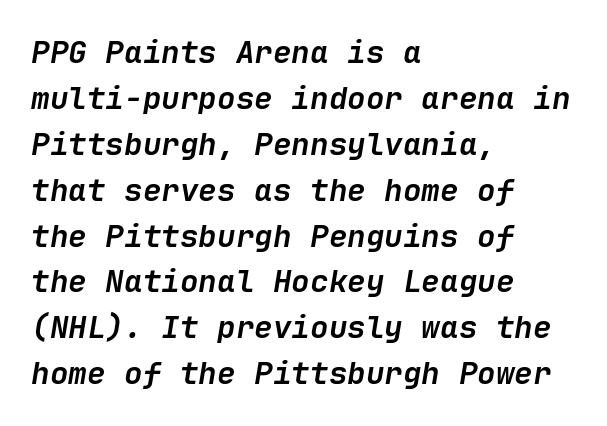
The image shows 31 px semibold type, italic (leaning right); set left-aligned, normal line spacing (1.48x), normal letter spacing, not underlined; low stroke contrast and a medium x-height.
